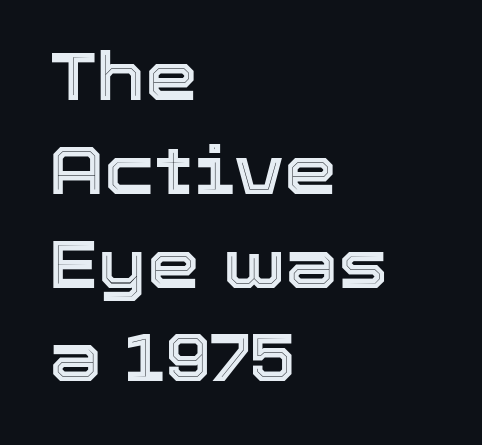
{"italic": "no", "width": "normal", "x_height": "medium", "monospaced": "no", "underline": "no", "align": "left", "line_spacing": "normal", "line_spacing_ratio": 1.4, "letter_spacing": "normal", "letter_spacing_em": 0.0, "glyph_px": 67}
